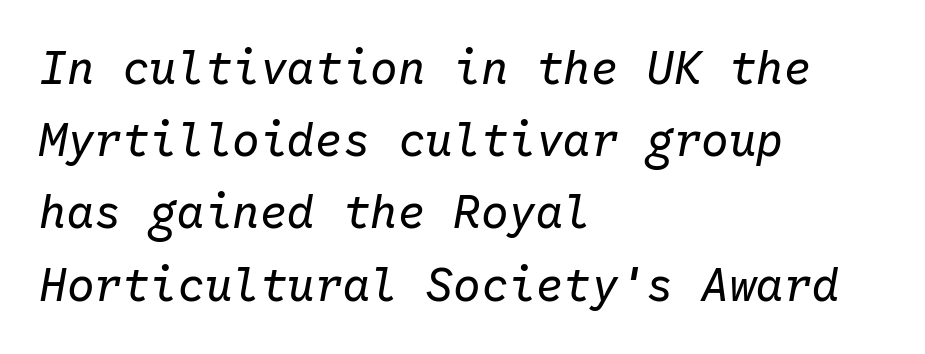
Q: Is the text bold? A: No.
Q: Is the text italic (slanted)? A: Yes, it leans right by about 10 degrees.
Q: Is the text underlined? A: No.
Q: How is the paragraph aligned? A: Left-aligned.
Q: Is the spacing between letters normal or unusually wide? A: Normal.
Q: Is the spacing between lines tight, normal or loose? A: Normal.
Q: Width (condensed, normal, or wide)? A: Normal.
Q: Stroke contrast? A: Low.
Q: x-height? A: Medium.
Q: Monospaced? A: Yes.
